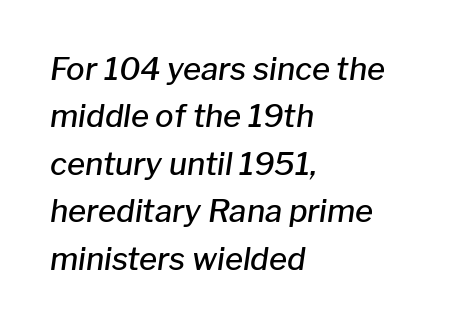
Note the varied advance widths — an 'i' is clearly narrower than an 'm'. The glyphs look as if they've been sheared to an angle. Each line starts at the same left margin while the right side varies. Compared with typical body copy, the letter spacing here is the same. Firm but not heavy-handed strokes: this text is semibold.
